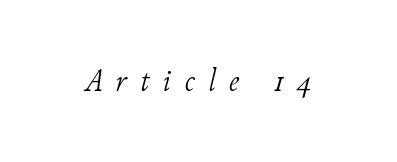
To sum up the face: it has serifs. Think of a printed novel: that variable character pitch is what you see here. The space directly below the letters is spotless. The typography opts for an oblique posture over an upright one.
